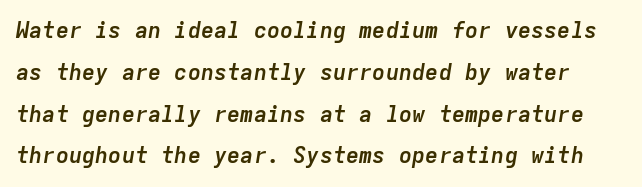
Tracking here is standard; glyphs follow each other at the usual distance. I'd describe the lettering as bold — thick and assertive. The space between consecutive lines is lavish. The text carries the slant typical of an italic or oblique font.
